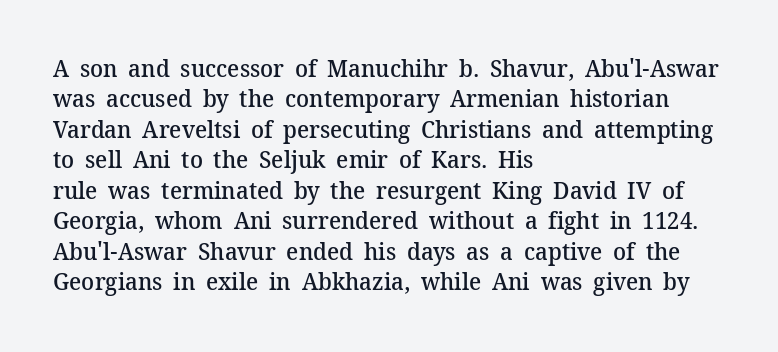
The paragraph shown leans on its left margin. A bit beefed up — I'd call it semibold rather than bold. The area under the type is left untouched. The horizontal fit of the characters is conventional and even. Students, observe: this is what conventionally led text looks like.
